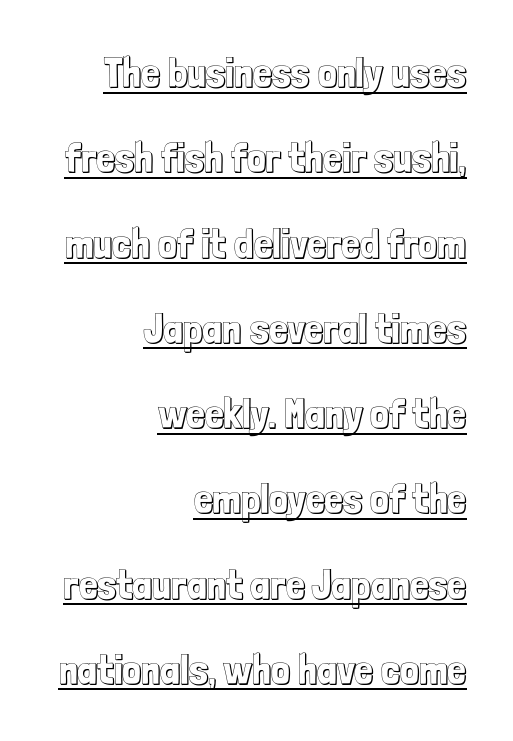
Q: Is the text italic (slanted)? A: No, it is upright.
Q: Is the text underlined? A: Yes.
Q: How is the paragraph aligned? A: Right-aligned.
Q: Is the spacing between letters normal or unusually wide? A: Normal.
Q: Is the spacing between lines tight, normal or loose? A: Loose.
Q: Width (condensed, normal, or wide)? A: Condensed.
Q: x-height? A: Medium.
Q: Monospaced? A: No.
